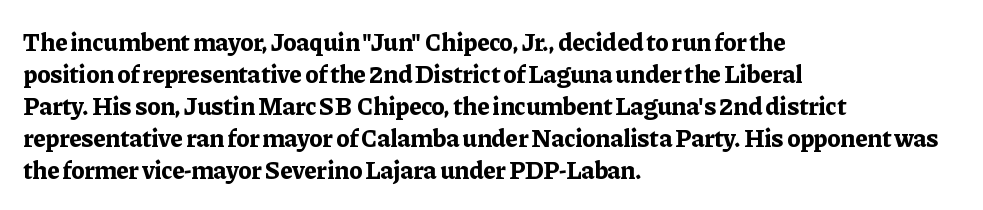
The image shows 25 px bold type, upright; set left-aligned, normal line spacing (1.28x), normal letter spacing, not underlined.
